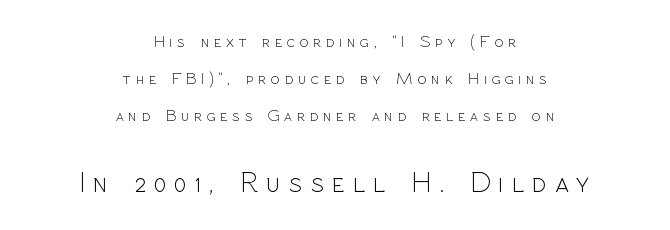
The image shows 29 px light sans-serif type, upright; set centered, loose line spacing (2.19x), unusually wide letter spacing (+0.28 em), not underlined; the second (bottom) block is 1.71x larger; a medium x-height.
